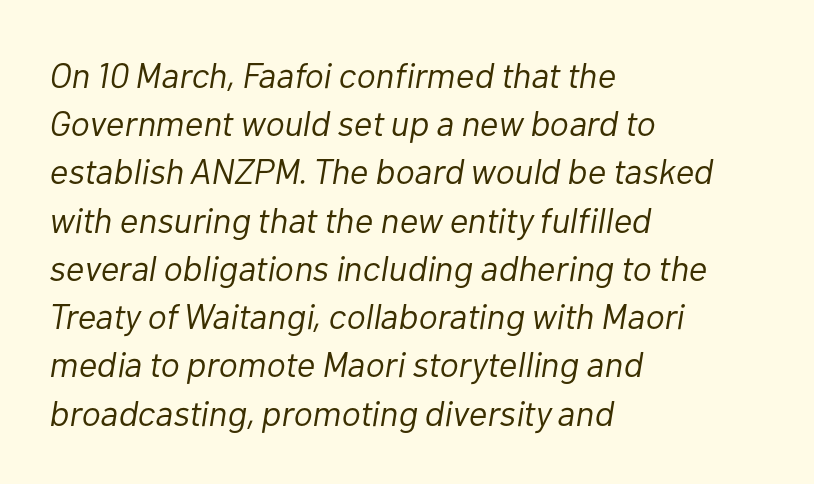
The image shows 36 px light type, italic (leaning right); set left-aligned, normal line spacing (1.34x), normal letter spacing, not underlined; low stroke contrast and a medium x-height.
